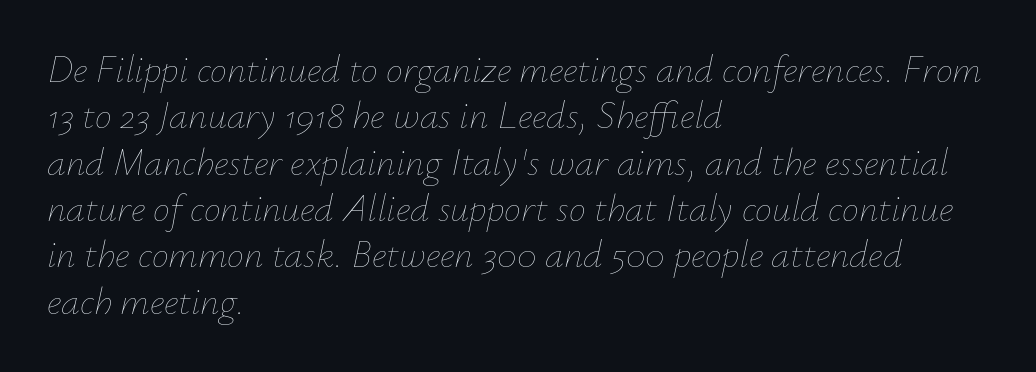
The image shows 38 px thin type, italic (leaning right); set left-aligned, line spacing 1.22x, normal letter spacing, not underlined; low stroke contrast and a small x-height.
